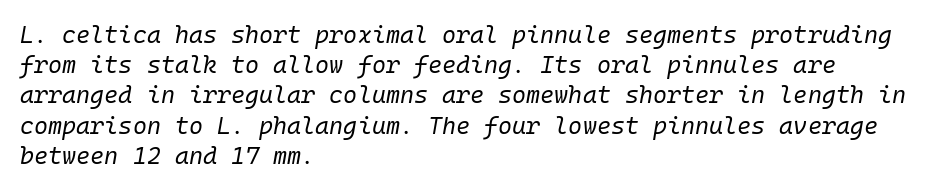
The image shows 24 px text type, italic (leaning right); set left-aligned, normal line spacing (1.26x), normal letter spacing, not underlined.
